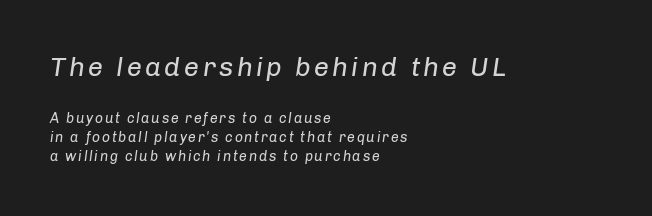
The image shows 27 px text type, italic (leaning right); set left-aligned, normal line spacing (1.38x), not underlined; the first (top) block is 1.93x larger.
